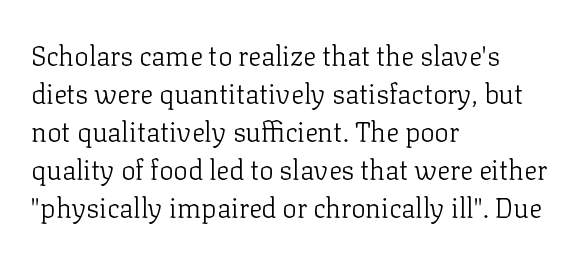
{"italic": "no", "bold": "no", "underline": "no", "align": "left", "line_spacing": "normal", "line_spacing_ratio": 1.41, "letter_spacing": "normal", "letter_spacing_em": 0.0, "glyph_px": 27}
